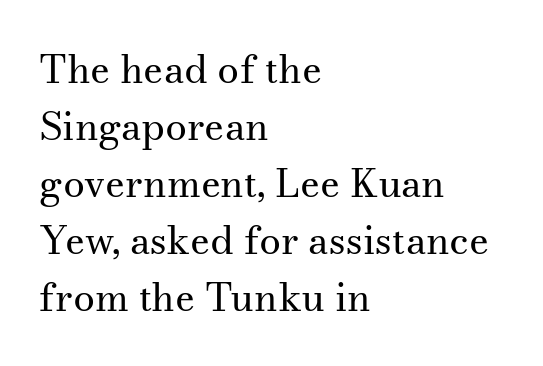
The image shows 39 px regular-weight serif type, upright; set left-aligned, normal line spacing (1.46x), normal letter spacing, not underlined; medium stroke contrast and a small x-height.
